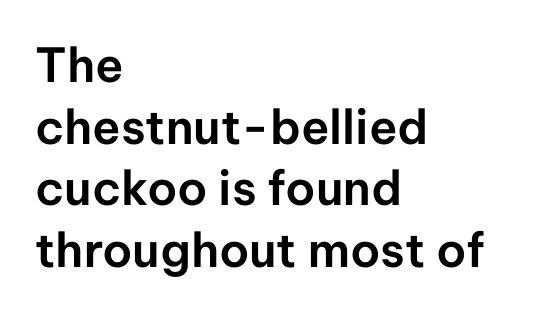
What stands out about the letter spacing? Nothing — it is the standard amount. A typesetter would mark this as roman, not italic. Each line starts at the same left margin while the right side varies. The rendering shows plain stroke endings on the letterforms — a sans-serif design. Here the designer chose a conventional face with non-uniform glyph widths. The zone under the glyphs is completely vacant.
